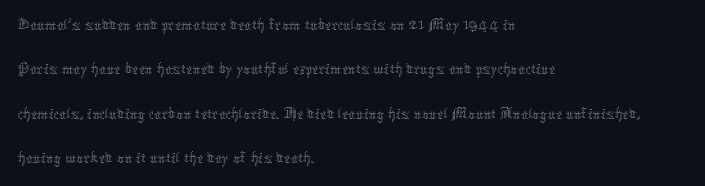
The horizontal fit of the characters is conventional and even. The specimen reads as upright at a glance. Is the block centered? No — it sits flush against the left margin. The letterforms sit at book weight or below.
